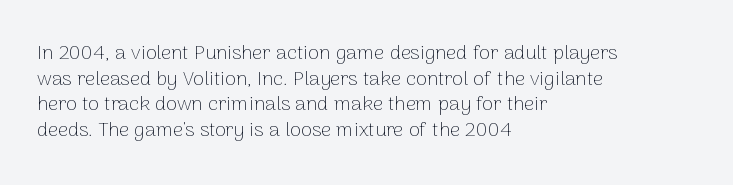
The weight would be labelled regular, book, light, or lighter still. Tall strokes in this sample are plumb rather than angled. These lines stack with their left ends in a neat column. Unmarked baselines from the first word to the last. Regular leading. A typesetter would call this zero additional tracking.
